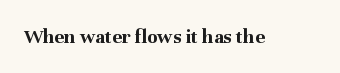
Q: Is the text bold? A: Yes.
Q: Is the text italic (slanted)? A: No, it is upright.
Q: Is the text underlined? A: No.
Q: Is the spacing between letters normal or unusually wide? A: Normal.
